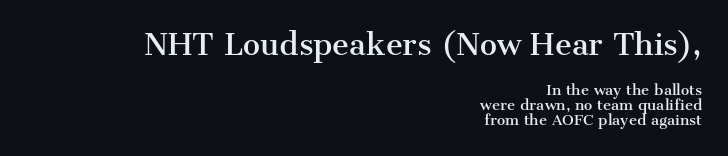
The image shows 29 px serif type, upright; set right-aligned, tight line spacing (1.09x), normal letter spacing, not underlined; the first (top) block is 2.07x larger; medium stroke contrast and a medium x-height.
